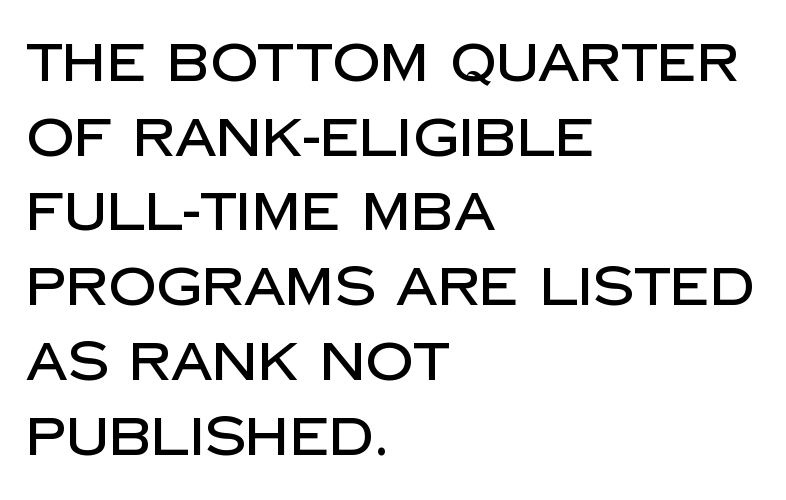
The type is set solid horizontally, with unmodified tracking. Nope, not italic — everything's standing straight. Note the varied advance widths — an 'i' is clearly narrower than an 'm'. Font category for this specimen: sans-serif. Where is the straight margin? On the left.
